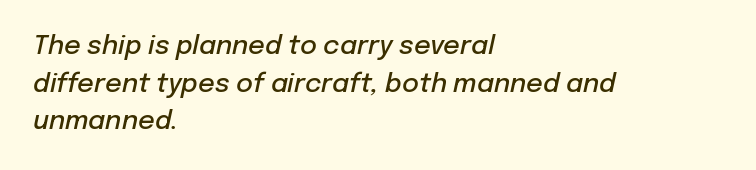
The font's italic variant was chosen for this text. No word sits above an underline. Where is the straight margin? On the left. Vertically, the passage feels balanced, rows spaced as you'd expect. Typesetter's note: demi weight, one step under bold. This sample uses plain, unmodified letter spacing.
